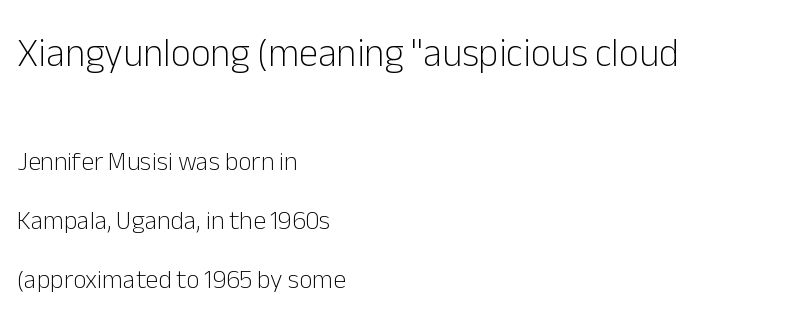
{"serif": "no", "italic": "no", "bold": "no", "weight": "light", "width": "normal", "stroke_contrast": "low", "x_height": "medium", "monospaced": "no", "underline": "no", "align": "left", "line_spacing": "loose", "line_spacing_ratio": 2.27, "letter_spacing": "normal", "letter_spacing_em": 0.0, "larger_block": "first", "size_ratio": 1.5, "glyph_px": 39}
